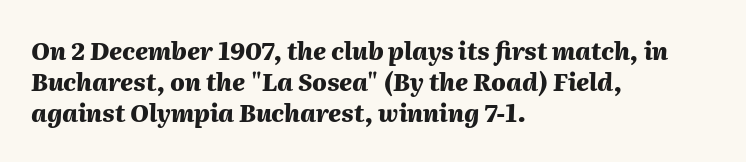
The image shows 24 px bold type, italic (leaning right); set left-aligned, normal line spacing (1.3x), normal letter spacing, not underlined.
